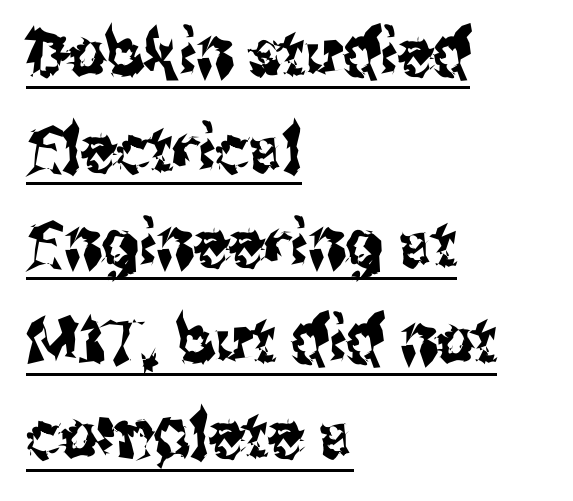
Q: Is the text italic (slanted)? A: No, it is upright.
Q: Is the typeface a serif or a sans-serif typeface? A: Sans-serif.
Q: Is the text underlined? A: Yes.
Q: How is the paragraph aligned? A: Left-aligned.
Q: Is the spacing between letters normal or unusually wide? A: Normal.
Q: Is the spacing between lines tight, normal or loose? A: Normal.
Q: Width (condensed, normal, or wide)? A: Condensed.
Q: Stroke contrast? A: Medium.
Q: x-height? A: Medium.
Q: Monospaced? A: No.
